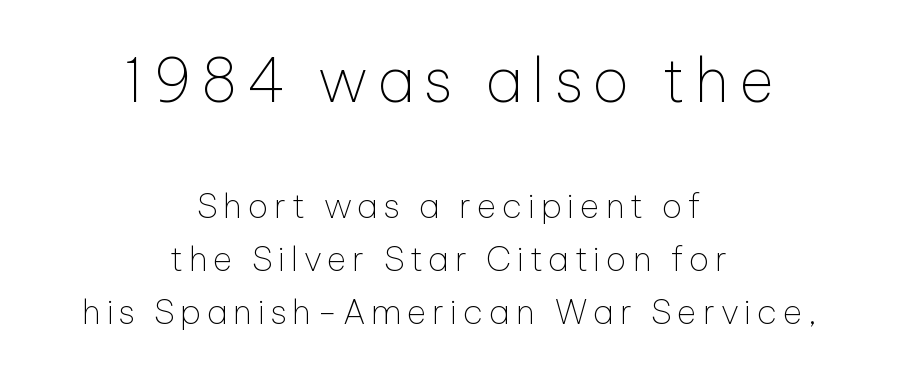
{"serif": "no", "italic": "no", "bold": "no", "weight": "thin", "width": "normal", "stroke_contrast": "low", "x_height": "medium", "monospaced": "no", "underline": "no", "align": "center", "line_spacing": "normal", "line_spacing_ratio": 1.56, "larger_block": "first", "size_ratio": 1.76, "glyph_px": 60}
